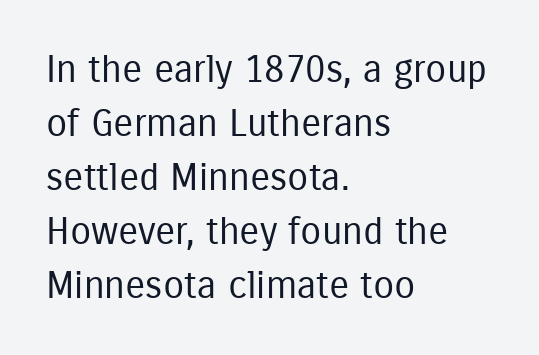
{"serif": "no", "italic": "no", "bold": "no", "weight": "regular", "width": "condensed", "stroke_contrast": "low", "x_height": "medium", "monospaced": "no", "underline": "no", "align": "left", "line_spacing": "normal", "line_spacing_ratio": 1.42, "letter_spacing": "normal", "letter_spacing_em": 0.0, "glyph_px": 38}
